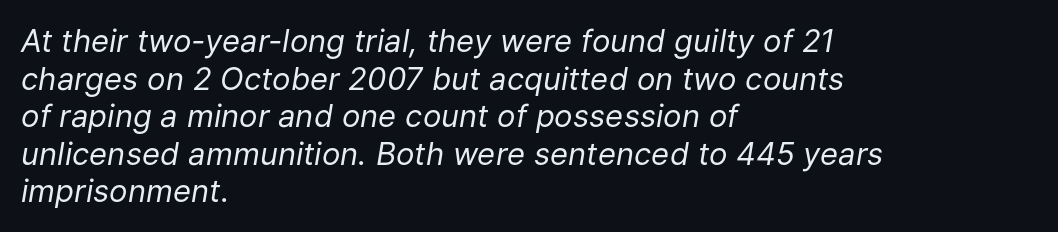
The image shows 31 px regular-weight type, italic (leaning right); set left-aligned, line spacing 1.21x, normal letter spacing, not underlined; low stroke contrast and a medium x-height.
